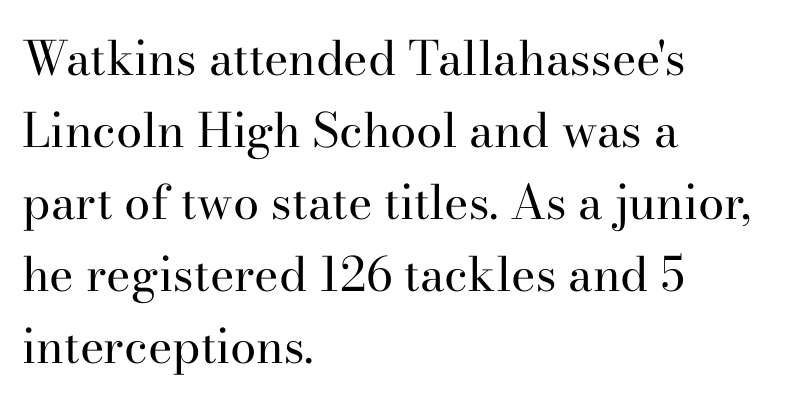
Q: Is the text bold? A: No.
Q: Is the text italic (slanted)? A: No, it is upright.
Q: Is the typeface a serif or a sans-serif typeface? A: Serif.
Q: Is the text underlined? A: No.
Q: How is the paragraph aligned? A: Left-aligned.
Q: Is the spacing between letters normal or unusually wide? A: Normal.
Q: Is the spacing between lines tight, normal or loose? A: Normal.
Q: Width (condensed, normal, or wide)? A: Normal.
Q: Stroke contrast? A: High.
Q: x-height? A: Small.
Q: Monospaced? A: No.
